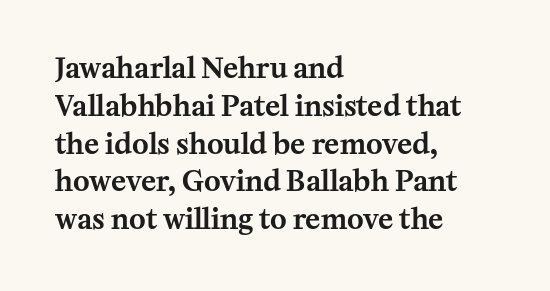
A normal amount of white space separates one row of letters from the next. The letterforms sit shoulder to shoulder at normal distance. A clean baseline with only descenders dipping below it. If you drew a ruler down the left edge, every line would touch it.
